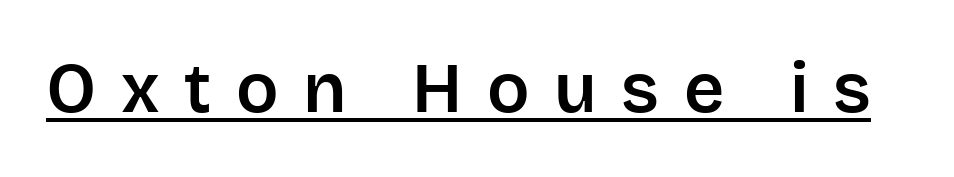
Nope, not italic — everything's standing straight. Type style note: lacks serifs. Check the space under the baseline: a stroke is drawn there. Between one letter and the next there's a generous, obvious gap. The passage shown is typed in a proportional face where columns would drift.
